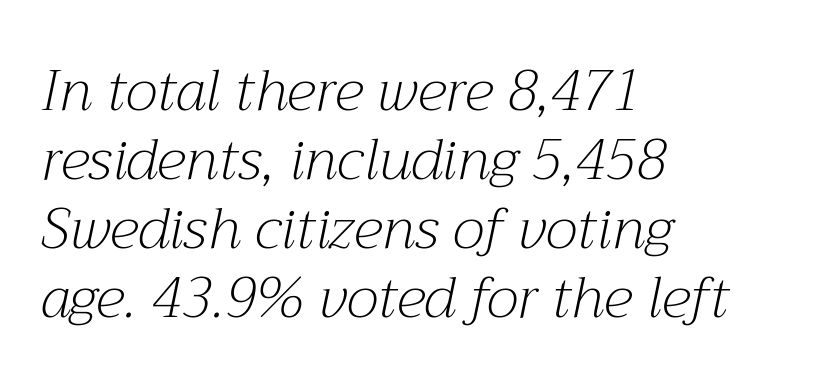
Each letter keeps its own natural width here, so spacing adapts to shape. Visually the block forms a straight wall on the left and a jagged coastline on the right. A typesetter would label this face a serif. The letterforms sit shoulder to shoulder at normal distance. Unbolded letterforms with no extra heft. The text carries the slant typical of an italic or oblique font.
